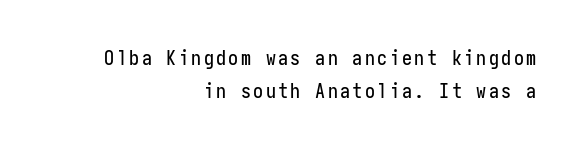
{"italic": "no", "underline": "no", "align": "right", "line_spacing": "normal", "line_spacing_ratio": 1.63, "glyph_px": 20}
